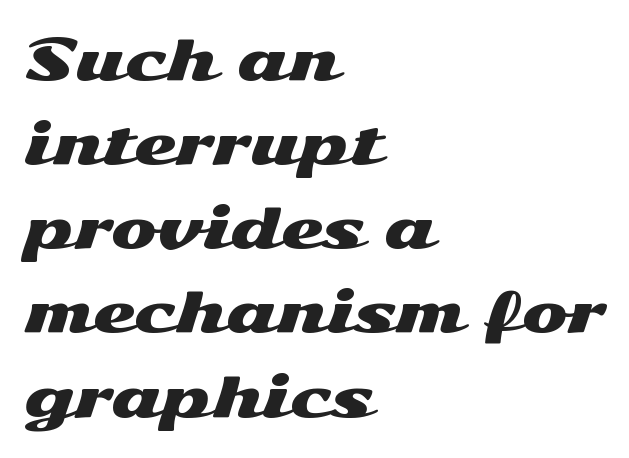
The image shows 55 px wide sans-serif type; set left-aligned, normal line spacing (1.53x), normal letter spacing, not underlined; medium stroke contrast and a medium x-height.
